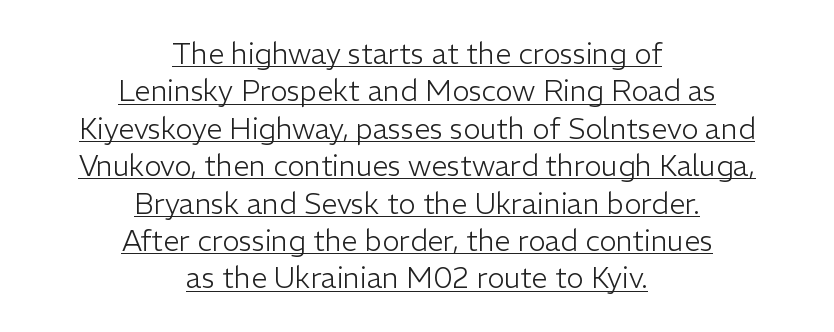
Q: Is the text bold? A: No.
Q: Is the text italic (slanted)? A: No, it is upright.
Q: Is the typeface a serif or a sans-serif typeface? A: Sans-serif.
Q: Is the text underlined? A: Yes.
Q: How is the paragraph aligned? A: Centered.
Q: Is the spacing between letters normal or unusually wide? A: Normal.
Q: Is the spacing between lines tight, normal or loose? A: Normal.
Q: Width (condensed, normal, or wide)? A: Normal.
Q: Stroke contrast? A: Low.
Q: x-height? A: Medium.
Q: Monospaced? A: No.
